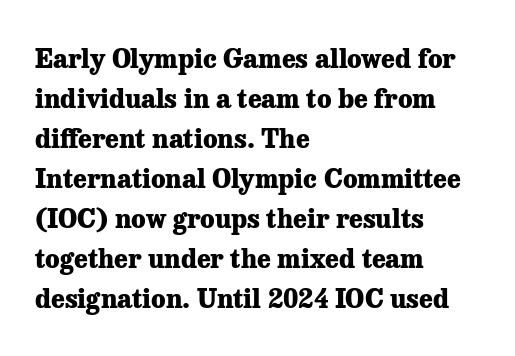
The letterforms sit shoulder to shoulder at normal distance. If you measured baseline to baseline, you'd find a middling distance. The specimen omits any rule beneath the text block's lines. These lines stack with their left ends in a neat column.
